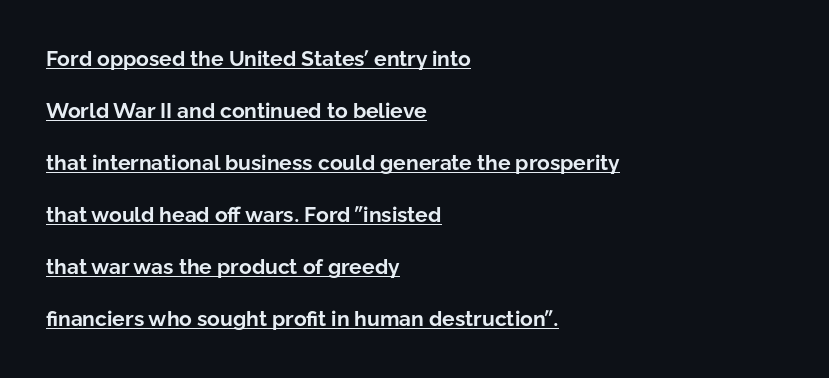
The image shows 21 px bold type, upright; set left-aligned, loose line spacing (2.48x), normal letter spacing, underlined.
